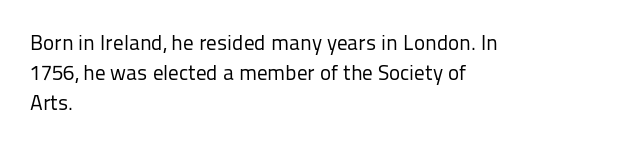
{"italic": "no", "bold": "no", "underline": "no", "align": "left", "line_spacing": "normal", "line_spacing_ratio": 1.43, "letter_spacing": "normal", "letter_spacing_em": 0.0, "glyph_px": 21}
